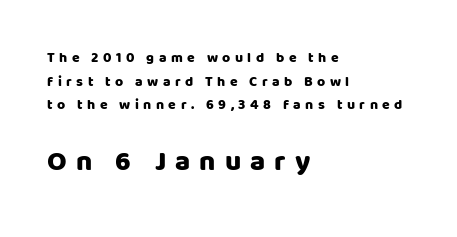
{"serif": "no", "italic": "no", "width": "normal", "stroke_contrast": "low", "x_height": "large", "monospaced": "no", "underline": "no", "align": "left", "line_spacing": "normal", "line_spacing_ratio": 1.69, "letter_spacing": "wide", "letter_spacing_em": 0.32, "larger_block": "second", "size_ratio": 2.0, "glyph_px": 28}
